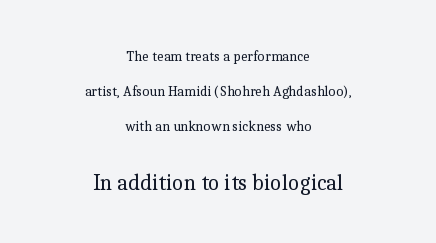
The second block has been scaled up relative to the first. A great deal of white space separates one row of letters from the next. Unlike italic type, these characters show no tilt at all. Inter-character spacing is left at the font's built-in metrics.
